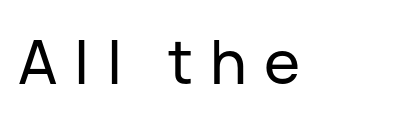
Q: Is the text italic (slanted)? A: No, it is upright.
Q: Is the typeface a serif or a sans-serif typeface? A: Sans-serif.
Q: Is the text underlined? A: No.
Q: Is the spacing between letters normal or unusually wide? A: Unusually wide.
Q: Width (condensed, normal, or wide)? A: Normal.
Q: Stroke contrast? A: Low.
Q: x-height? A: Medium.
Q: Monospaced? A: No.
